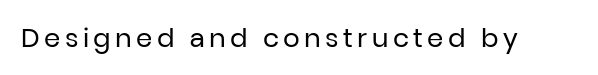
Q: Is the text bold? A: No.
Q: Is the text italic (slanted)? A: No, it is upright.
Q: Is the text underlined? A: No.
